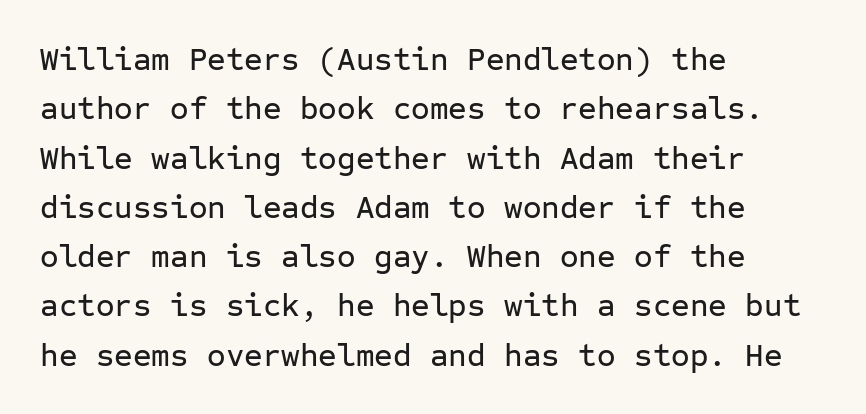
The image shows 32 px sans-serif type, upright, monospaced; set left-aligned, normal line spacing (1.54x), normal letter spacing, not underlined; low stroke contrast and a medium x-height.
